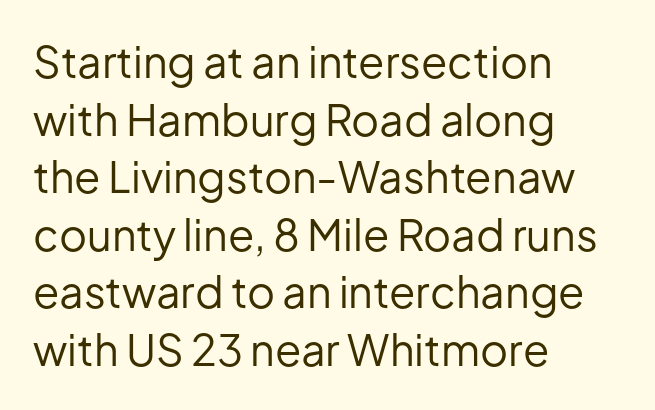
The text block is weighted toward the left margin, trailing off unevenly rightward. Glance below the letters and you will spot only blank space. Nothing heavy about these letters — not bold at all. Upright lettering throughout.
